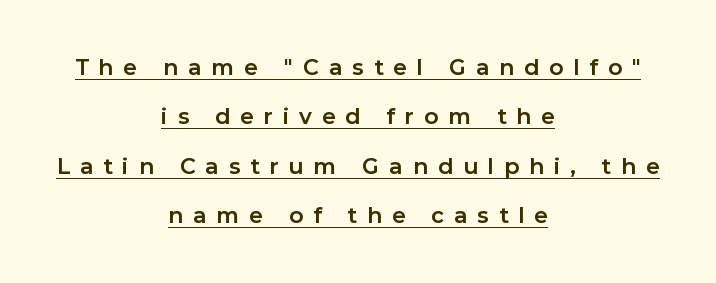
The image shows 22 px bold type, upright; set centered, loose line spacing (2.25x), unusually wide letter spacing (+0.45 em), underlined.
